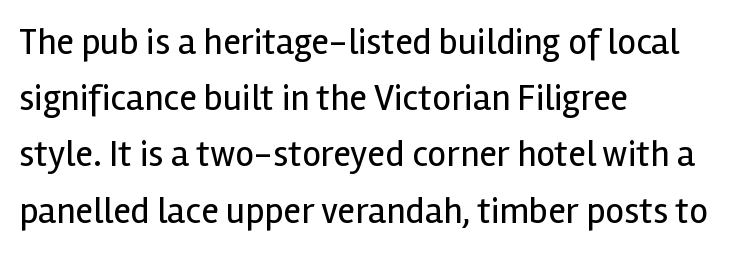
The image shows 37 px regular-weight sans-serif type, upright; set left-aligned, normal line spacing (1.52x), normal letter spacing, not underlined; a medium x-height.
